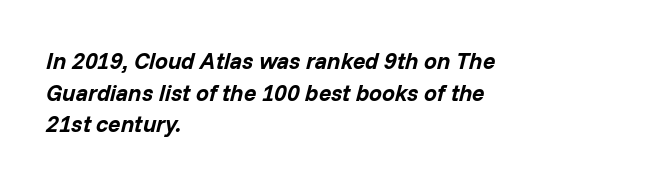
Compared with an ordinary text face, these strokes are far heavier — a full bold. The letters are slanted; this is an italic face. Is the letter spacing exaggerated? No — it looks like the ordinary default. The designer left line spacing at the default. Clear beneath every line of the passage.
